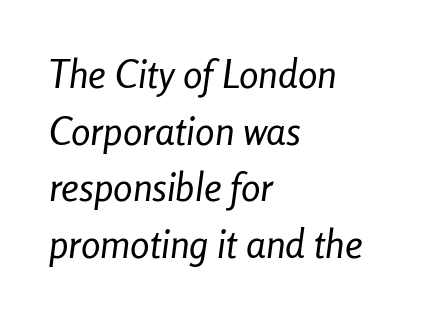
The lines in this sample share a left origin and differ only in where they stop. The letters advance in unequal steps, a hallmark of proportional type. Slant detected: the letters are inclined. The passage shown is not underscored anywhere. The passage shown stacks its lines at a standard gap. What stands out about the letter spacing? Nothing — it is the standard amount.
